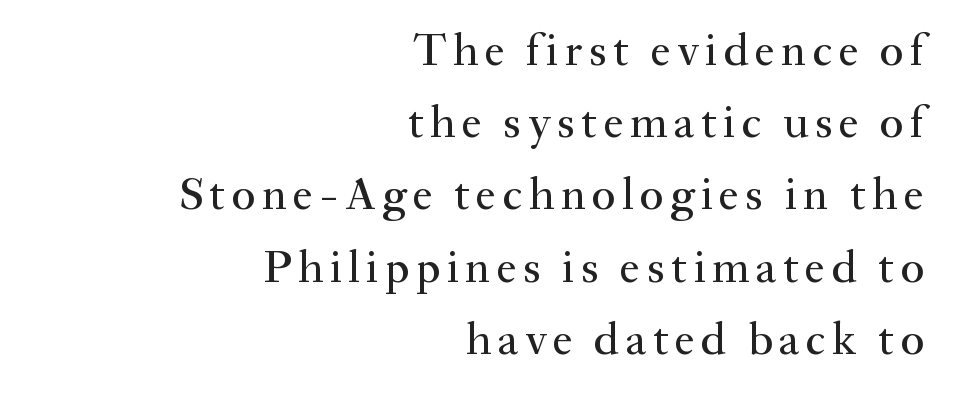
Q: Is the text italic (slanted)? A: No, it is upright.
Q: Is the typeface a serif or a sans-serif typeface? A: Serif.
Q: Is the text underlined? A: No.
Q: How is the paragraph aligned? A: Right-aligned.
Q: Is the spacing between lines tight, normal or loose? A: Normal.
Q: Width (condensed, normal, or wide)? A: Normal.
Q: Stroke contrast? A: Medium.
Q: x-height? A: Small.
Q: Monospaced? A: No.
